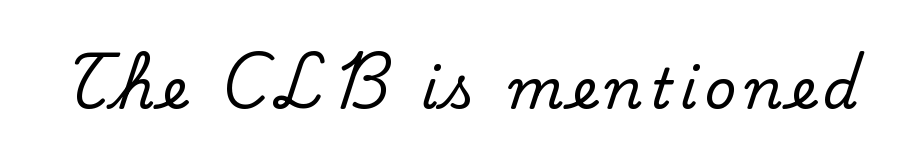
The image shows 56 px serif type; set not underlined; medium stroke contrast and a small x-height.
